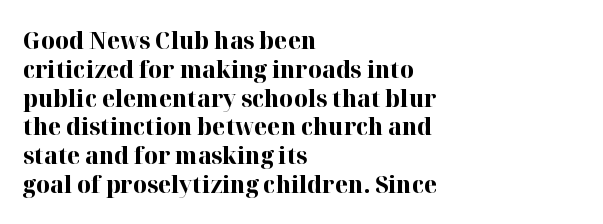
A classic flush-left, rag-right setting is used for this passage. Plenty of ink on the page — the face is bold. A typesetter would mark this as roman, not italic. In terms of letterspacing, this is plain default setting. The zone under the glyphs is completely vacant.
